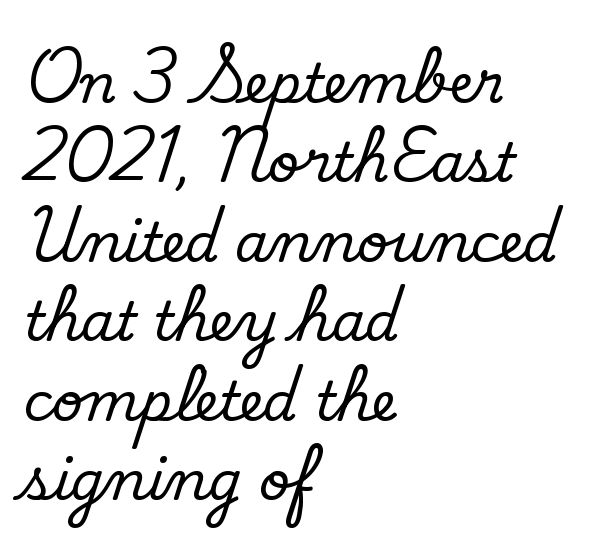
The letterforms sit at book weight or below. Does the copy run flush right? No — it runs flush left. Compared with typical paragraphs, the rows here are spaced about the same. Type without underlining. Standard letterfit; no display-style spreading of the glyphs.
